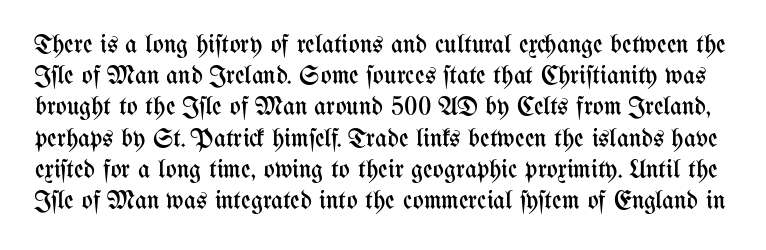
Underlining? Definitely not there. The typeface has the unassuming heft of standard copy or less. The letters sit at their default tracking, neither squeezed nor spread. A typesetter would mark this as roman, not italic.
